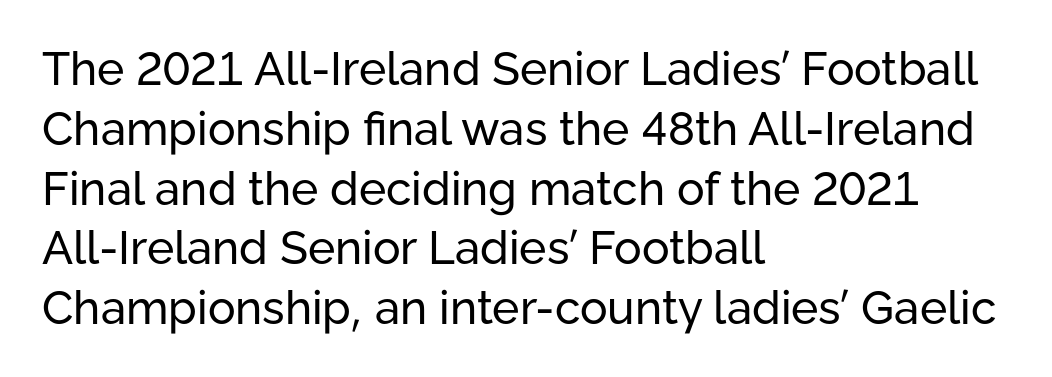
Q: Is the text bold? A: No.
Q: Is the text italic (slanted)? A: No, it is upright.
Q: Is the typeface a serif or a sans-serif typeface? A: Sans-serif.
Q: Is the text underlined? A: No.
Q: How is the paragraph aligned? A: Left-aligned.
Q: Is the spacing between letters normal or unusually wide? A: Normal.
Q: Is the spacing between lines tight, normal or loose? A: Normal.
Q: Width (condensed, normal, or wide)? A: Normal.
Q: Stroke contrast? A: Low.
Q: x-height? A: Medium.
Q: Monospaced? A: No.
